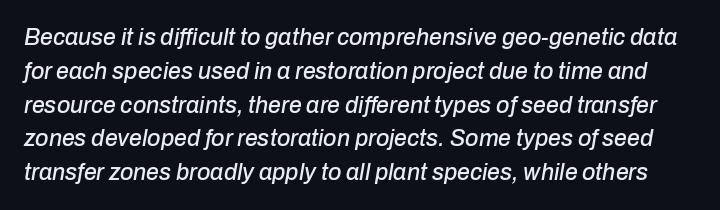
Looking at the ascenders, they clearly lean. The vertical gap from one line to the next is medium. The passage shown has conventional tracking throughout. The string is rendered with underlining switched off.
